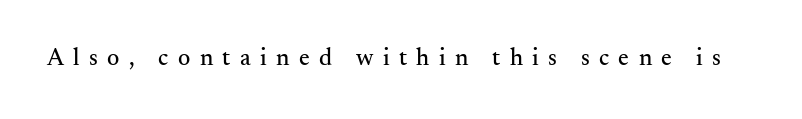
The image shows 24 px text type, upright; set unusually wide letter spacing (+0.39 em), not underlined.
